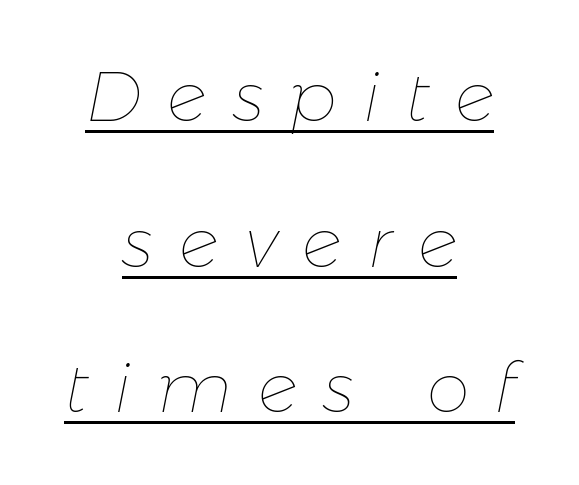
Q: Is the text bold? A: No.
Q: Is the text italic (slanted)? A: Yes, it leans right by about 11 degrees.
Q: Is the text underlined? A: Yes.
Q: How is the paragraph aligned? A: Centered.
Q: Is the spacing between letters normal or unusually wide? A: Unusually wide.
Q: Is the spacing between lines tight, normal or loose? A: Loose.
Q: Width (condensed, normal, or wide)? A: Normal.
Q: Stroke contrast? A: Low.
Q: x-height? A: Medium.
Q: Monospaced? A: No.
